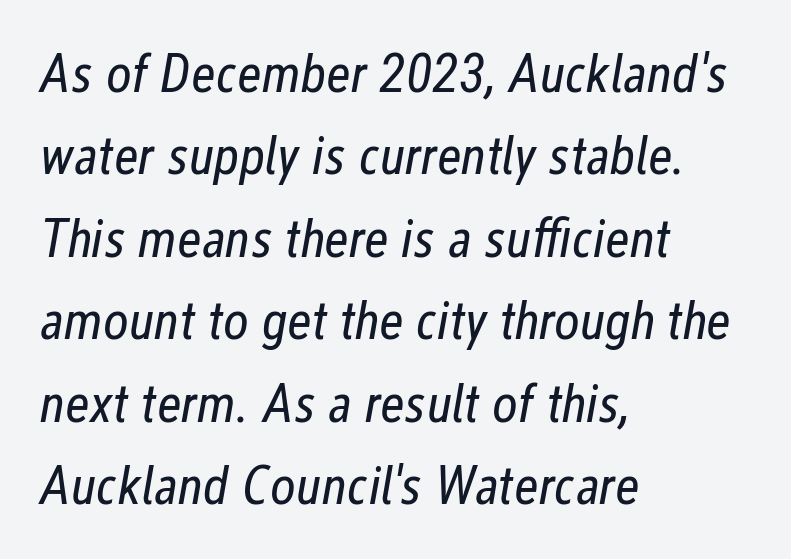
The image shows 55 px regular-weight, condensed type, italic (leaning right); set left-aligned, normal line spacing (1.5x), normal letter spacing, not underlined; low stroke contrast and a medium x-height.
